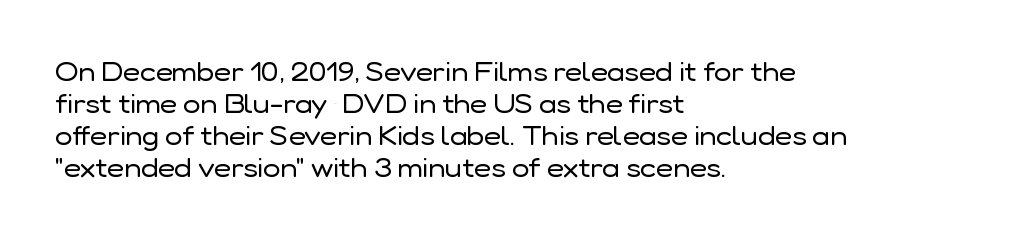
The passage shown is not underscored anywhere. Words appear dense and cohesive because spacing is normal. Alignment: flush left. Unlike italic type, these characters show no tilt at all.
